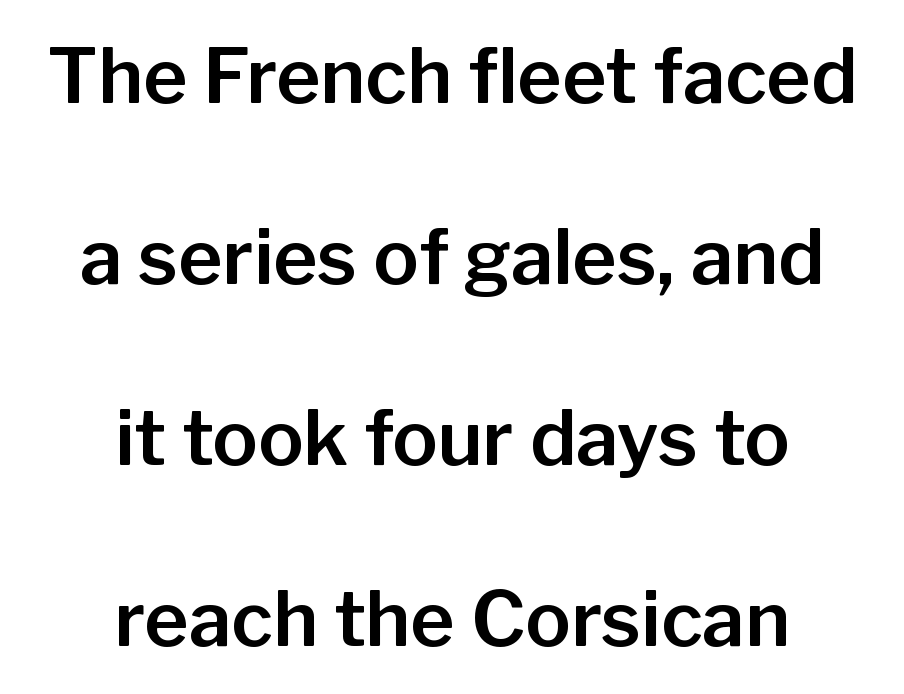
The rendering uses natural spacing where letterforms have individual widths. No extra tracking has been applied to these lines. Every character sits straight up, as roman type does. The strip under each line holds only bare page. Interline gaps are noticeably wide in this sample.
